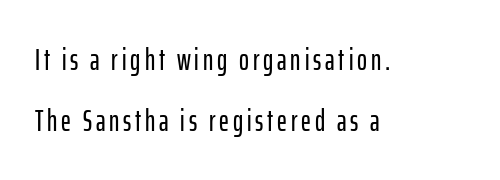
Q: Is the text italic (slanted)? A: No, it is upright.
Q: Is the typeface a serif or a sans-serif typeface? A: Sans-serif.
Q: Is the text underlined? A: No.
Q: How is the paragraph aligned? A: Left-aligned.
Q: Is the spacing between lines tight, normal or loose? A: Loose.
Q: Width (condensed, normal, or wide)? A: Condensed.
Q: Stroke contrast? A: Low.
Q: x-height? A: Medium.
Q: Monospaced? A: No.
